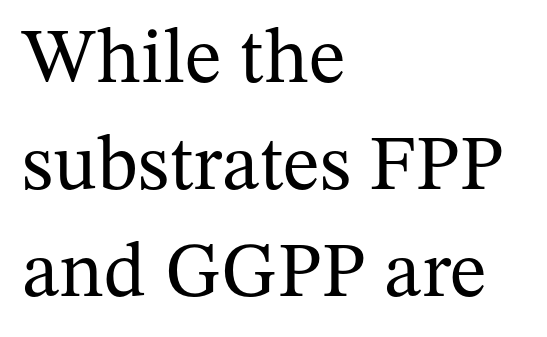
Q: Is the text bold? A: No.
Q: Is the text italic (slanted)? A: No, it is upright.
Q: Is the typeface a serif or a sans-serif typeface? A: Serif.
Q: Is the text underlined? A: No.
Q: How is the paragraph aligned? A: Left-aligned.
Q: Is the spacing between letters normal or unusually wide? A: Normal.
Q: Is the spacing between lines tight, normal or loose? A: Normal.
Q: Width (condensed, normal, or wide)? A: Normal.
Q: Stroke contrast? A: Medium.
Q: x-height? A: Medium.
Q: Monospaced? A: No.
